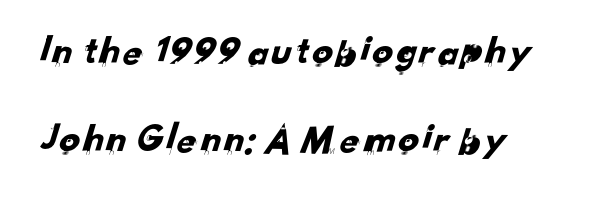
The glyphs in this specimen are sans serif. Between one letter and the next there's only the usual sliver of space. The string is rendered with underlining switched off. Reading down the column, the eye jumps a long way to each next line. Each line starts at the same left margin while the right side varies. Do the characters align in a grid? No, the font is proportional.
